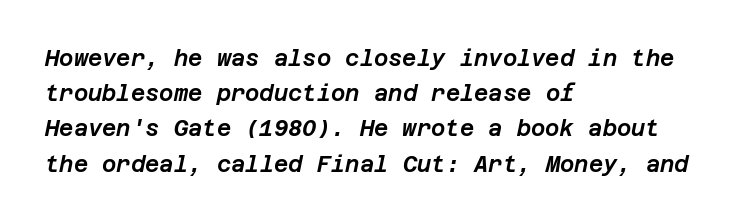
These lines were composed using italics. Visually the block forms a straight wall on the left and a jagged coastline on the right. Letters rest on an invisible, unmarked baseline. Observe the ordinary spacing: letters are neighbours, not strangers.
